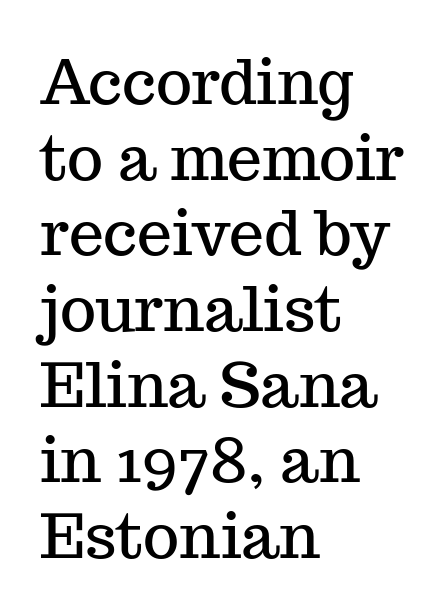
Q: Is the text italic (slanted)? A: No, it is upright.
Q: Is the typeface a serif or a sans-serif typeface? A: Serif.
Q: Is the text underlined? A: No.
Q: How is the paragraph aligned? A: Left-aligned.
Q: Is the spacing between letters normal or unusually wide? A: Normal.
Q: Width (condensed, normal, or wide)? A: Normal.
Q: Stroke contrast? A: Medium.
Q: x-height? A: Medium.
Q: Monospaced? A: No.
